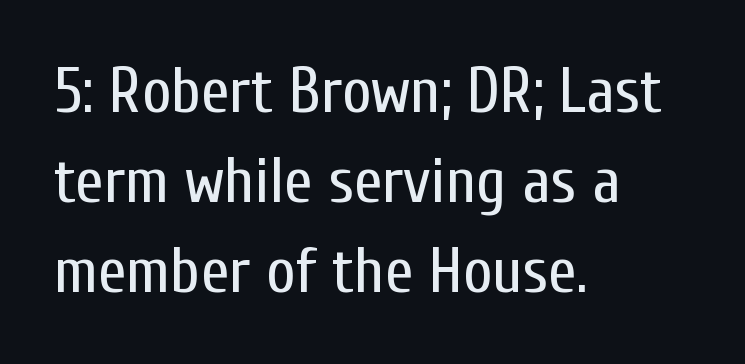
The image shows 64 px regular-weight, condensed sans-serif type, upright; set left-aligned, normal line spacing (1.41x), normal letter spacing, not underlined; low stroke contrast and a medium x-height.
